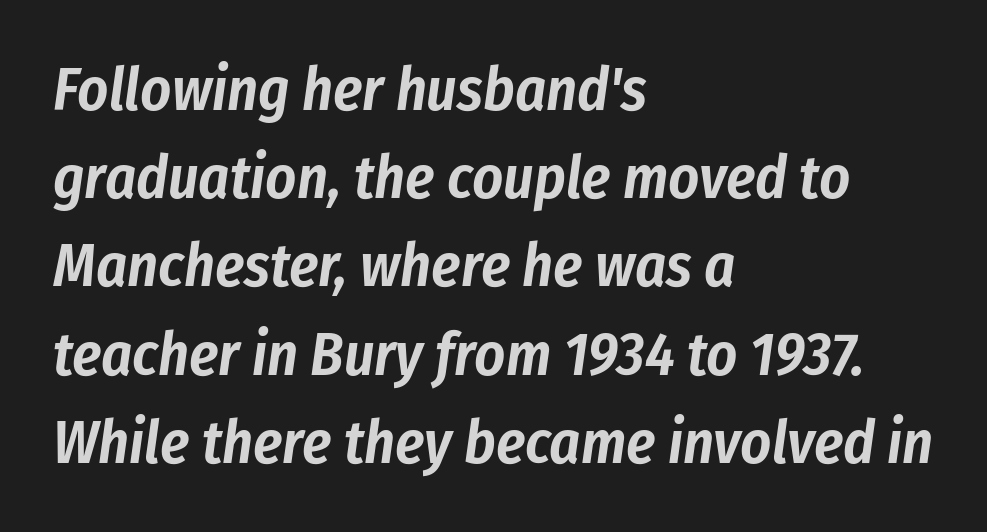
The image shows 60 px condensed type, italic (leaning right); set left-aligned, normal line spacing (1.47x), normal letter spacing, not underlined; low stroke contrast and a medium x-height.
